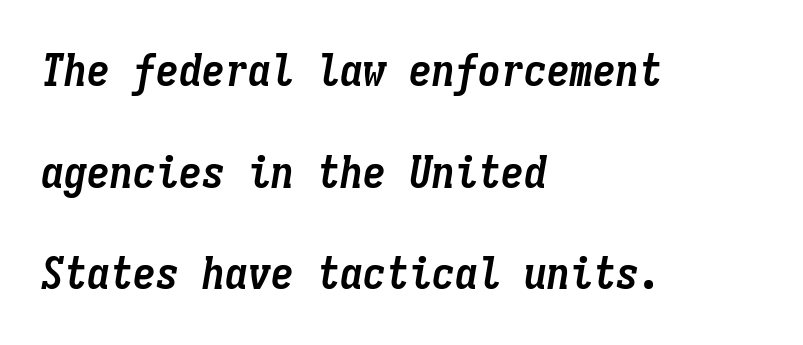
Q: Is the text bold? A: Yes.
Q: Is the text italic (slanted)? A: Yes, it leans right by about 9 degrees.
Q: Is the text underlined? A: No.
Q: How is the paragraph aligned? A: Left-aligned.
Q: Is the spacing between letters normal or unusually wide? A: Normal.
Q: Is the spacing between lines tight, normal or loose? A: Loose.
Q: Width (condensed, normal, or wide)? A: Condensed.
Q: Stroke contrast? A: Low.
Q: x-height? A: Medium.
Q: Monospaced? A: Yes.
